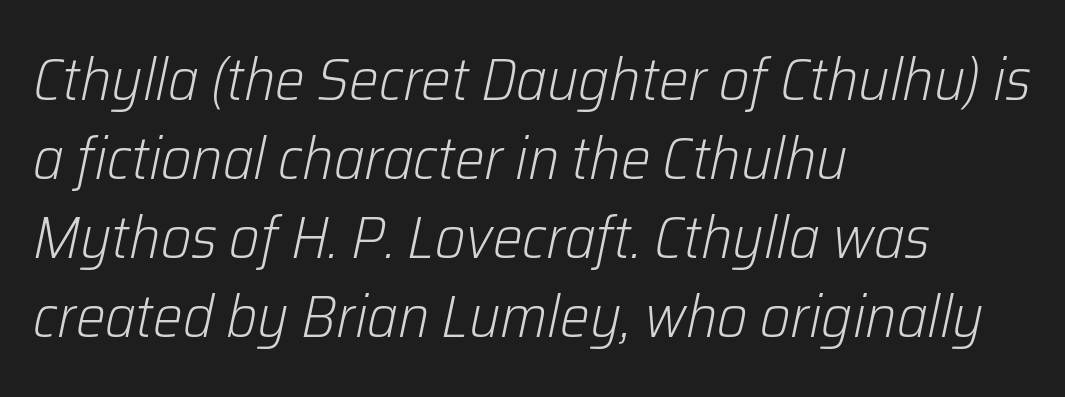
Any mark beneath the type? The region is blank. The weight would be labelled regular, book, light, or lighter still. Observe the lean: these are italic letterforms. One glance says typical: line gaps are just what's usual. These lines keep a tight, regular rhythm from letter to letter. Looks like regular typesetting: each glyph gets only the width it needs.
